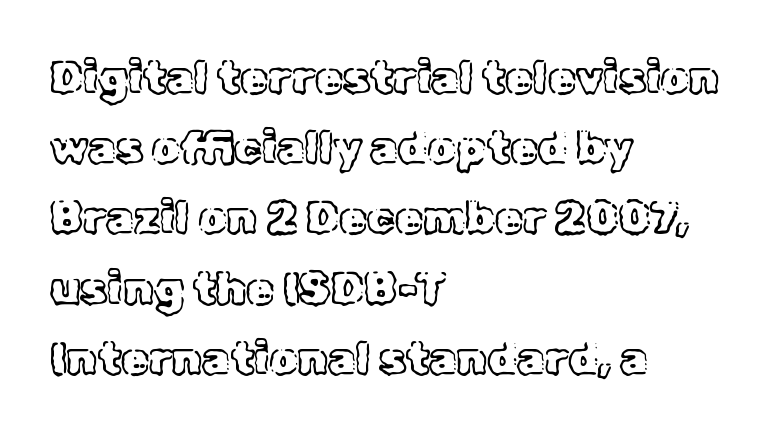
The image shows 45 px text type, upright; set left-aligned, normal line spacing (1.56x), normal letter spacing, not underlined; a medium x-height.
